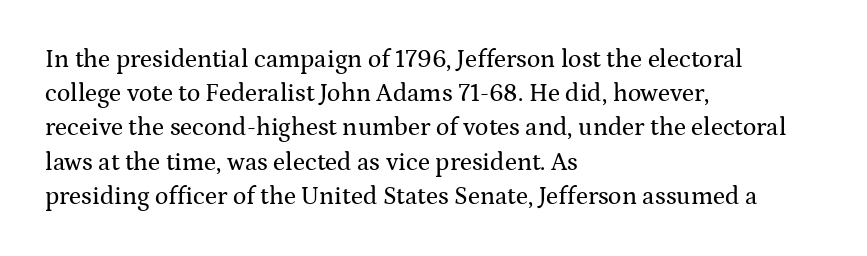
Q: Is the text italic (slanted)? A: No, it is upright.
Q: Is the text underlined? A: No.
Q: How is the paragraph aligned? A: Left-aligned.
Q: Is the spacing between letters normal or unusually wide? A: Normal.
Q: Is the spacing between lines tight, normal or loose? A: Normal.
